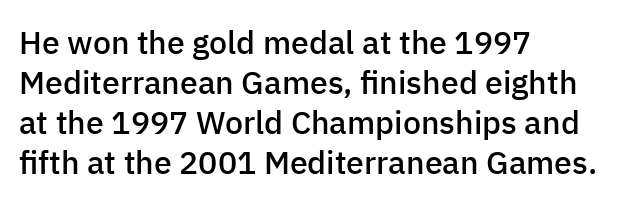
{"serif": "no", "italic": "no", "bold": "semi", "weight": "semibold", "width": "normal", "stroke_contrast": "low", "x_height": "medium", "monospaced": "no", "underline": "no", "align": "left", "line_spacing": "normal", "line_spacing_ratio": 1.25, "letter_spacing": "normal", "letter_spacing_em": 0.0, "glyph_px": 32}
